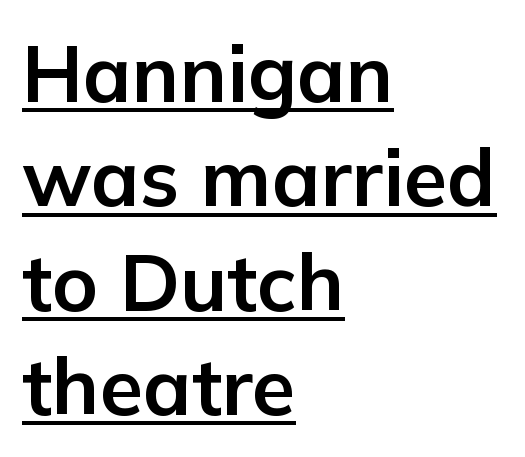
The face used here is a sans, in the tradition of grotesques and geometrics. These lines are set flush left with a ragged right edge. I'd describe the lettering as bold — thick and assertive. Regular leading. The passage shown has conventional tracking throughout.
